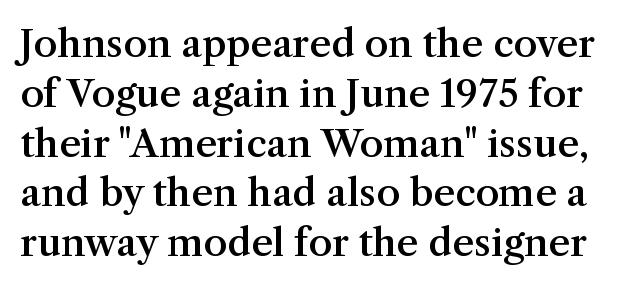
The image shows 38 px semibold serif type, upright; set normal line spacing (1.31x), normal letter spacing, not underlined; medium stroke contrast and a medium x-height.
